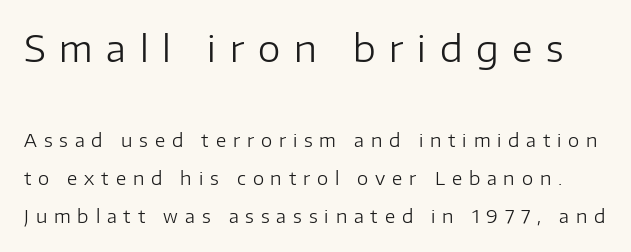
Q: Is the text bold? A: No.
Q: Is the text italic (slanted)? A: No, it is upright.
Q: Is the typeface a serif or a sans-serif typeface? A: Sans-serif.
Q: Is the text underlined? A: No.
Q: Is the spacing between letters normal or unusually wide? A: Unusually wide.
Q: Is the spacing between lines tight, normal or loose? A: Loose.
Q: Which block of text is set in a larger size, the first (top) or the second (bottom)? A: The first (top) one.
Q: Width (condensed, normal, or wide)? A: Normal.
Q: Stroke contrast? A: Low.
Q: x-height? A: Medium.
Q: Monospaced? A: No.
